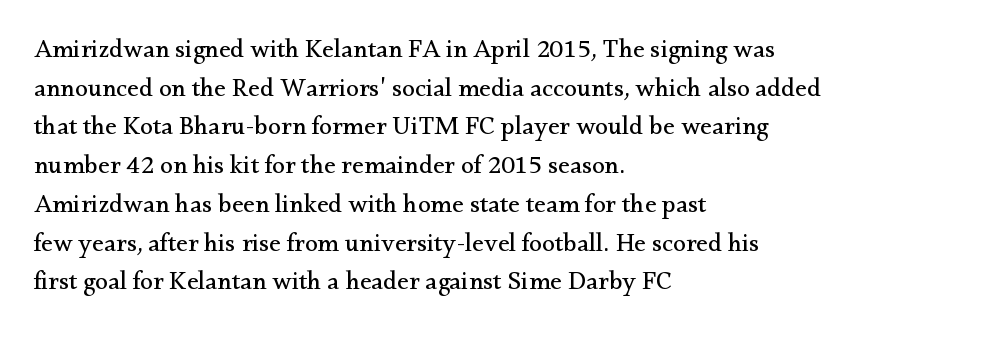
The image shows 26 px text type, upright; set left-aligned, normal line spacing (1.49x), normal letter spacing, not underlined.
